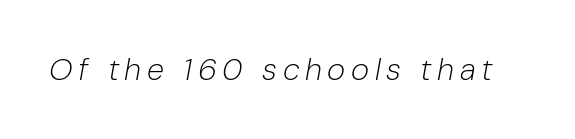
{"italic": "yes", "lean": "right", "slant_degrees": 10, "bold": "no", "weight": "light", "width": "normal", "stroke_contrast": "low", "x_height": "medium", "monospaced": "no", "underline": "no", "glyph_px": 31}
